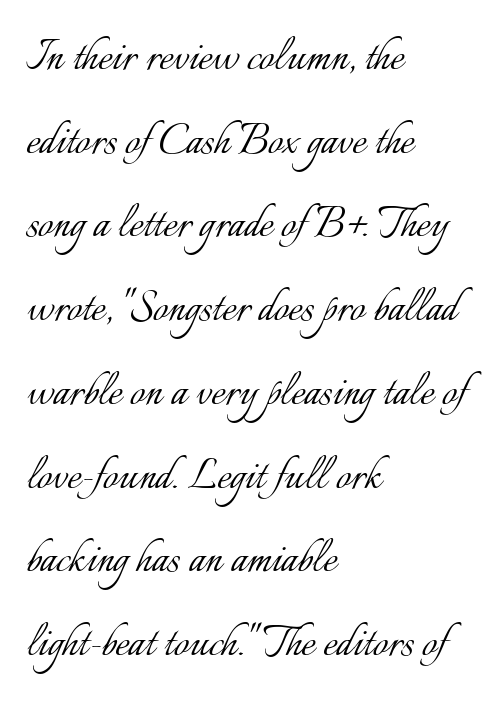
Varying glyph widths throughout — classic text-font behaviour. All the whitespace from short lines collects on the right. The space beneath each line is pristine and unruled. Stroke thickness stays within the range of a standard reading face or lighter.
